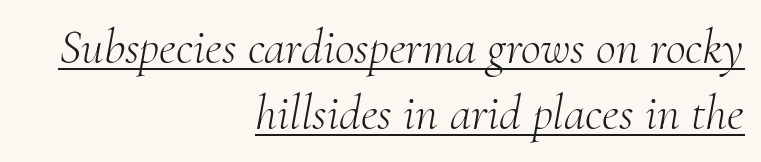
{"serif": "yes", "italic": "yes", "lean": "right", "slant_degrees": 10, "bold": "no", "weight": "light", "width": "normal", "stroke_contrast": "medium", "x_height": "small", "monospaced": "no", "underline": "yes", "align": "right", "line_spacing": "normal", "line_spacing_ratio": 1.35, "letter_spacing": "normal", "letter_spacing_em": 0.0, "glyph_px": 49}
